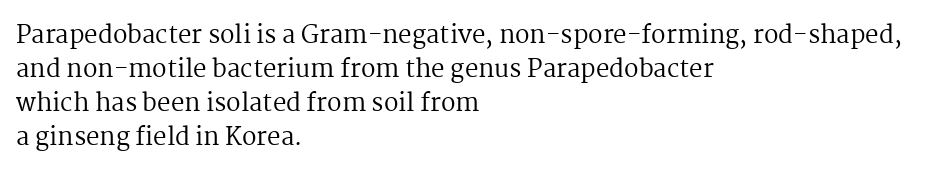
Just letters on the line, the space beneath them empty. The lines sit at an ordinary, default distance from one another. Reading down the block, your eye returns to a fixed left position each line. Think standard paragraph weight, or any step lighter than that.
